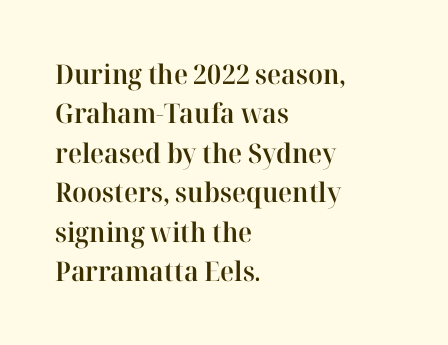
{"italic": "no", "bold": "semi", "underline": "no", "align": "left", "line_spacing": "normal", "line_spacing_ratio": 1.46, "letter_spacing": "normal", "letter_spacing_em": 0.0, "glyph_px": 27}
